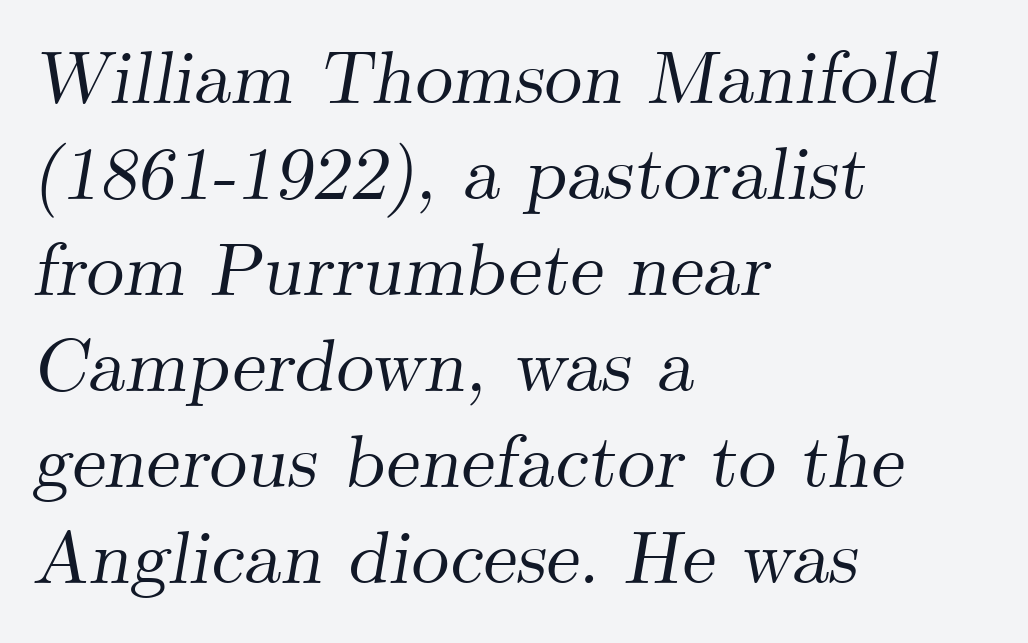
Q: Is the text italic (slanted)? A: Yes, it leans right by about 9 degrees.
Q: Is the typeface a serif or a sans-serif typeface? A: Serif.
Q: Is the text underlined? A: No.
Q: How is the paragraph aligned? A: Left-aligned.
Q: Is the spacing between letters normal or unusually wide? A: Normal.
Q: Is the spacing between lines tight, normal or loose? A: Normal.
Q: Width (condensed, normal, or wide)? A: Normal.
Q: Stroke contrast? A: Medium.
Q: x-height? A: Small.
Q: Monospaced? A: No.
